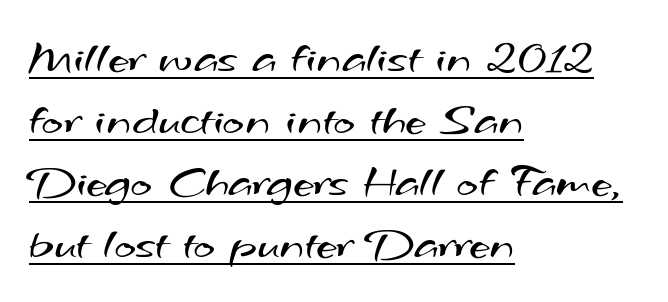
The rendering uses the underline text-decoration. Regular leading. Each letter keeps its own natural width here, so spacing adapts to shape. Words appear dense and cohesive because spacing is normal. A sans-serif font was chosen for this passage. The weight tops out at a normal text grade.
